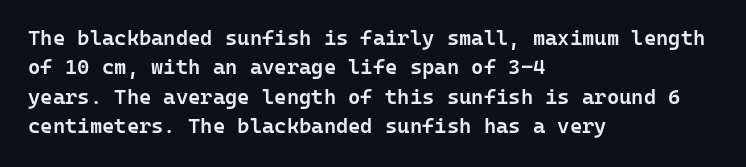
Q: Is the text bold? A: Semi-bold.
Q: Is the text italic (slanted)? A: No, it is upright.
Q: Is the text underlined? A: No.
Q: How is the paragraph aligned? A: Left-aligned.
Q: Is the spacing between letters normal or unusually wide? A: Normal.
Q: Is the spacing between lines tight, normal or loose? A: Normal.
